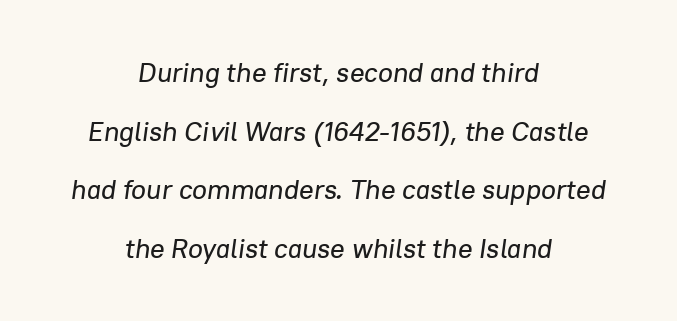
Unmarked baselines from the first word to the last. These lines were composed using italics. Does the leading feel generous? Absolutely, it's lavish. Caption: standard tracking, unaltered. Short and long lines alike share a common midpoint.
